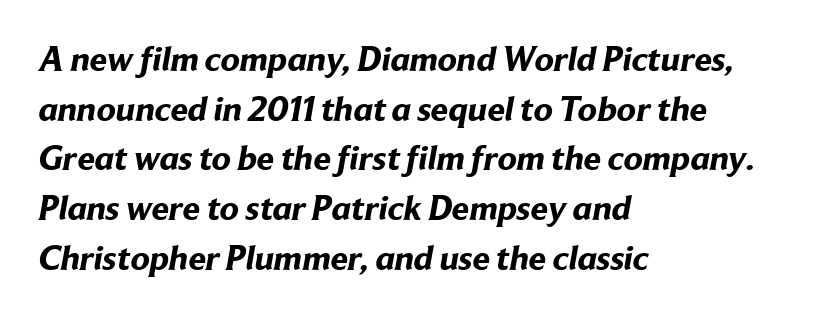
Proportional: the letters do not fall into vertical columns. This rendering features lettering with no underline. Typeset ragged right — the left edge is the straight one. Font category for this specimen: sans-serif.
